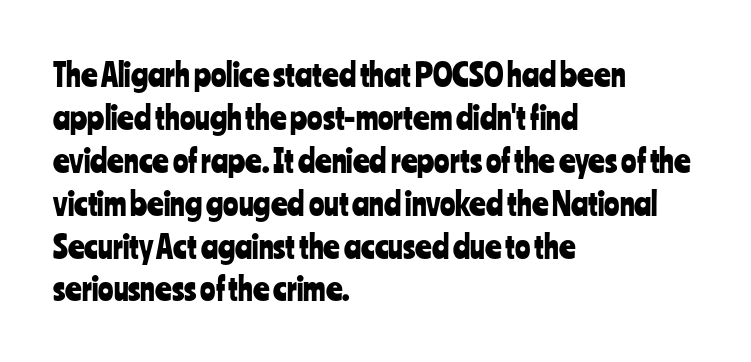
{"serif": "no", "italic": "no", "width": "condensed", "stroke_contrast": "low", "x_height": "medium", "monospaced": "no", "underline": "no", "align": "left", "line_spacing": "normal", "line_spacing_ratio": 1.34, "letter_spacing": "normal", "letter_spacing_em": 0.0, "glyph_px": 32}
